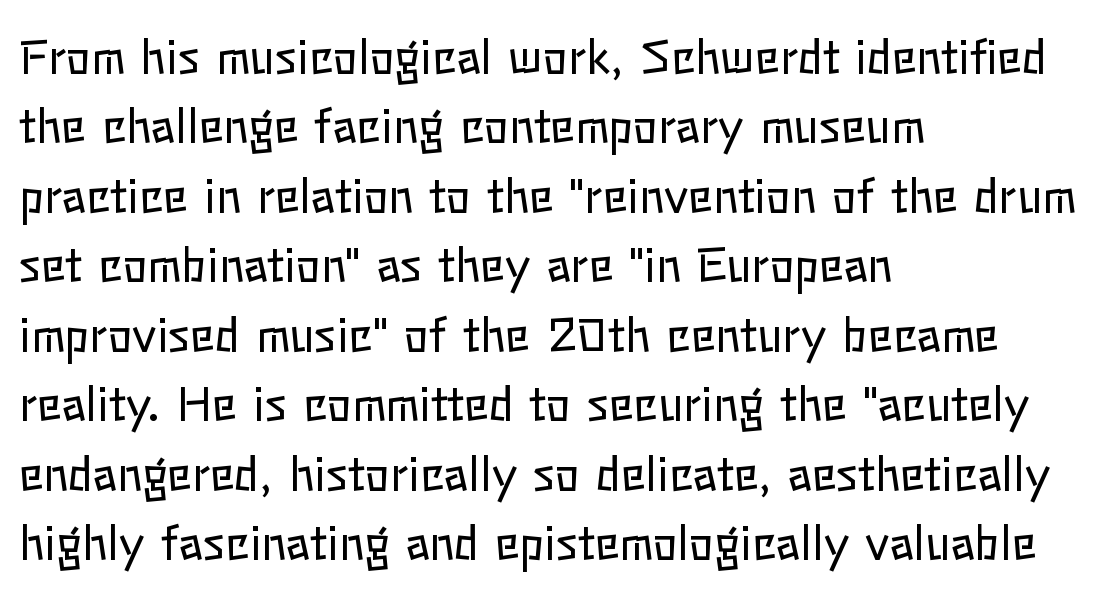
The image shows 46 px regular-weight type, upright; set left-aligned, normal line spacing (1.51x), normal letter spacing, not underlined; low stroke contrast and a medium x-height.
